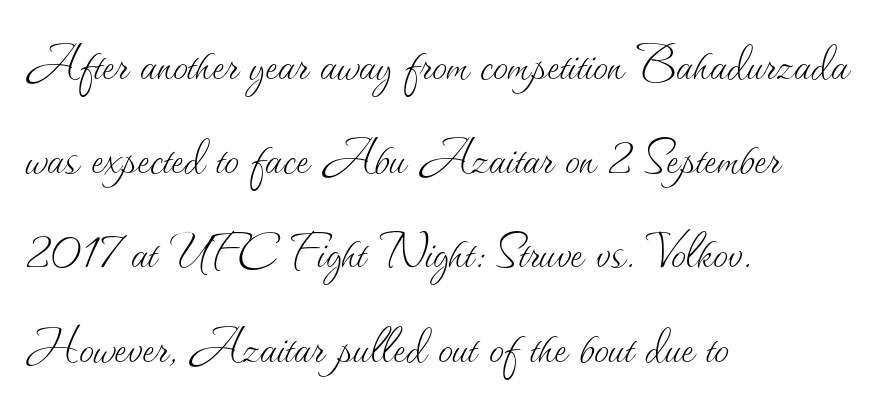
Q: Is the text bold? A: No.
Q: Is the text italic (slanted)? A: Yes.
Q: Is the text underlined? A: No.
Q: How is the paragraph aligned? A: Left-aligned.
Q: Is the spacing between letters normal or unusually wide? A: Normal.
Q: Is the spacing between lines tight, normal or loose? A: Normal.
Q: Width (condensed, normal, or wide)? A: Normal.
Q: Stroke contrast? A: Medium.
Q: x-height? A: Small.
Q: Monospaced? A: No.
